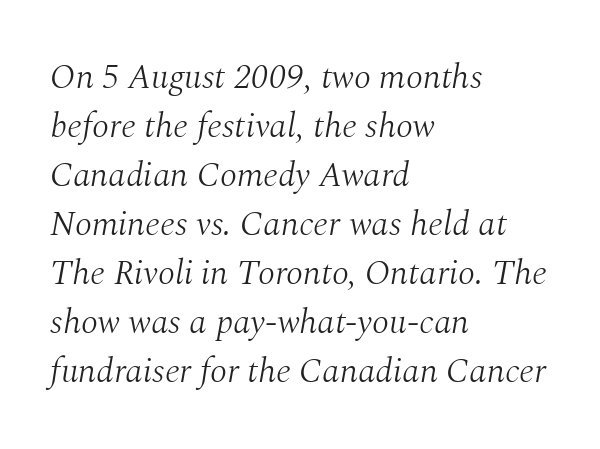
Quick note: interline space is typical. Standard letterfit; no display-style spreading of the glyphs. Characters are canted at an angle relative to the baseline's perpendicular. Descenders are the only things crossing below the line. Visually the block forms a straight wall on the left and a jagged coastline on the right. Here the designer chose a conventional face with non-uniform glyph widths.
